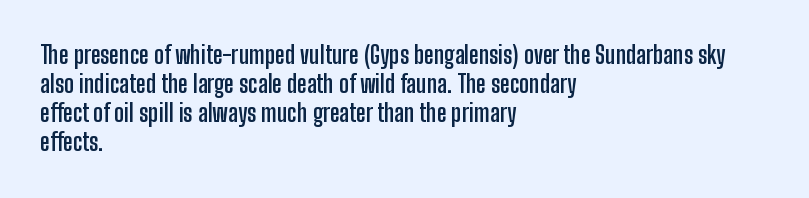
Bold? Absolutely — the strokes are thick and heavy. These lines are set flush left with a ragged right edge. Each row of text sits above clean, open space. There is no visible air inserted between adjacent glyphs. The type sits square on the baseline with zero lean.
